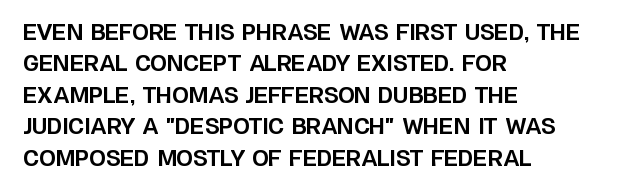
{"italic": "no", "bold": "yes", "underline": "no", "align": "left", "line_spacing": "normal", "line_spacing_ratio": 1.5, "letter_spacing": "normal", "letter_spacing_em": 0.0, "glyph_px": 21}
